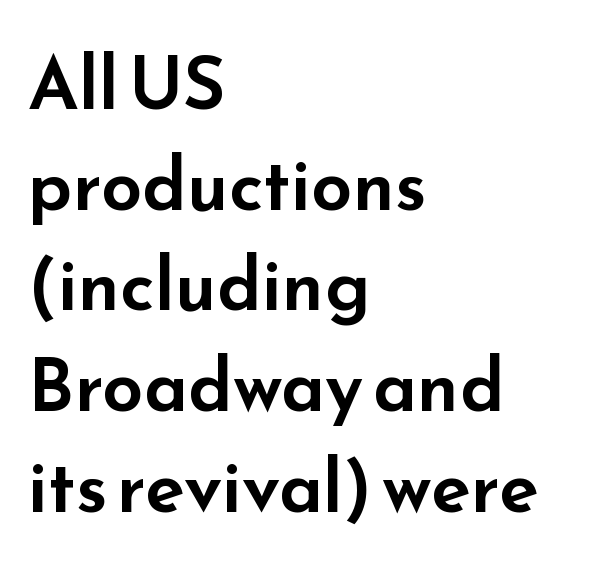
The image shows 73 px wide sans-serif type, upright; set left-aligned, normal line spacing (1.38x), normal letter spacing, not underlined; low stroke contrast and a small x-height.
